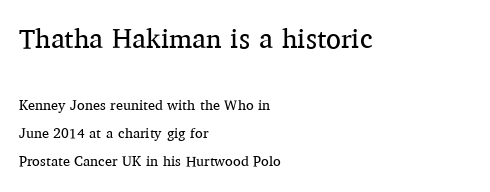
Q: Is the text bold? A: No.
Q: Is the text italic (slanted)? A: No, it is upright.
Q: Is the text underlined? A: No.
Q: How is the paragraph aligned? A: Left-aligned.
Q: Is the spacing between letters normal or unusually wide? A: Normal.
Q: Is the spacing between lines tight, normal or loose? A: Loose.
Q: Which block of text is set in a larger size, the first (top) or the second (bottom)? A: The first (top) one.
